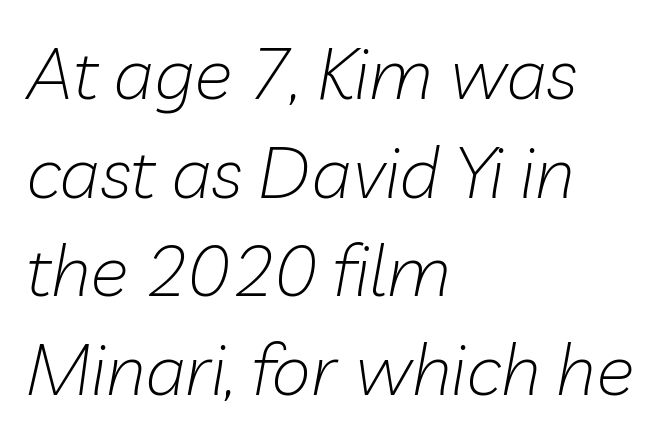
The image shows 72 px light type, italic (leaning right); set left-aligned, normal line spacing (1.37x), normal letter spacing, not underlined; low stroke contrast and a medium x-height.
